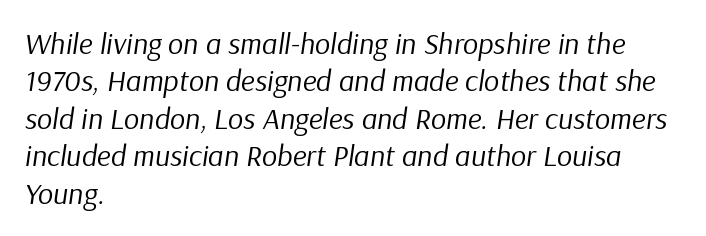
Q: Is the text bold? A: No.
Q: Is the text italic (slanted)? A: Yes, it leans right by about 9 degrees.
Q: Is the text underlined? A: No.
Q: How is the paragraph aligned? A: Left-aligned.
Q: Is the spacing between letters normal or unusually wide? A: Normal.
Q: Is the spacing between lines tight, normal or loose? A: Normal.
Q: Width (condensed, normal, or wide)? A: Normal.
Q: Stroke contrast? A: Low.
Q: x-height? A: Medium.
Q: Monospaced? A: No.
